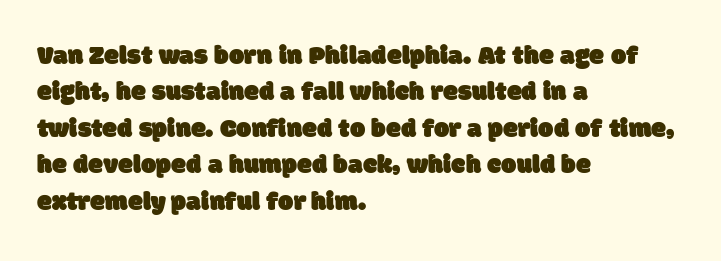
Q: Is the text underlined? A: No.
Q: How is the paragraph aligned? A: Left-aligned.
Q: Is the spacing between letters normal or unusually wide? A: Normal.
Q: Is the spacing between lines tight, normal or loose? A: Normal.
